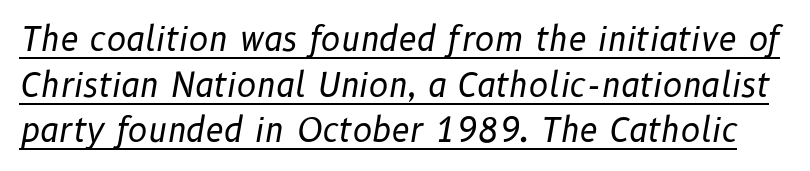
The image shows 33 px regular-weight type, italic (leaning right); set normal line spacing (1.38x), normal letter spacing, underlined; low stroke contrast and a medium x-height.
